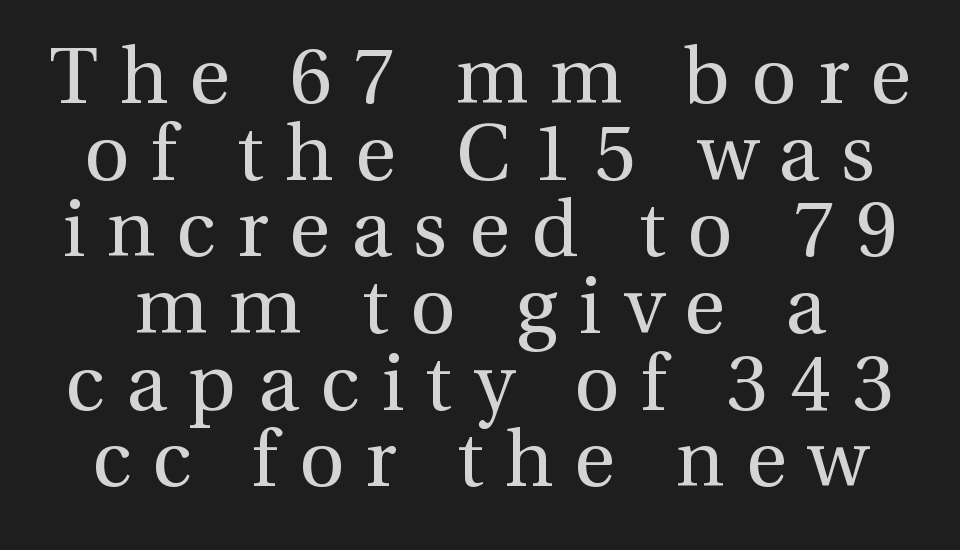
The image shows 79 px regular-weight serif type, upright; set tight line spacing (0.97x), unusually wide letter spacing (+0.27 em), not underlined; medium stroke contrast and a medium x-height.
